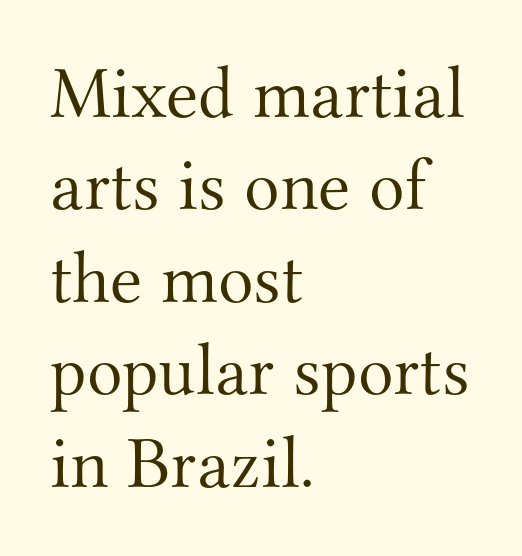
Unlike italic type, these characters show no tilt at all. Descender tails drop into unmarked territory. Letterform terminals end in serifs throughout the passage. Regarding leading, the lines here are spaced in the standard way.
